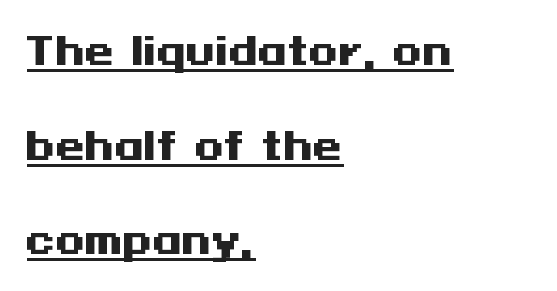
{"serif": "no", "italic": "no", "bold": "yes", "weight": "heavy", "width": "wide", "stroke_contrast": "medium", "x_height": "medium", "underline": "yes", "align": "left", "line_spacing": "loose", "line_spacing_ratio": 2.49, "letter_spacing": "normal", "letter_spacing_em": 0.0, "glyph_px": 38}
